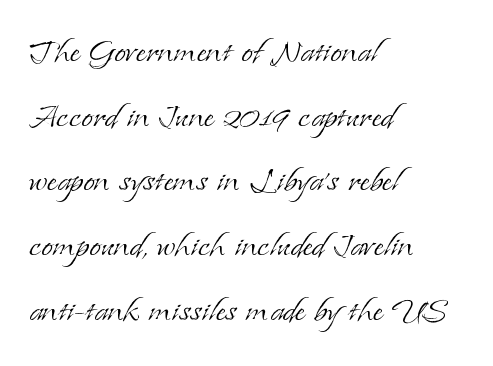
Q: Is the text bold? A: No.
Q: Is the text italic (slanted)? A: Yes.
Q: Is the typeface a serif or a sans-serif typeface? A: Serif.
Q: Is the text underlined? A: No.
Q: How is the paragraph aligned? A: Left-aligned.
Q: Is the spacing between letters normal or unusually wide? A: Normal.
Q: Is the spacing between lines tight, normal or loose? A: Normal.
Q: Width (condensed, normal, or wide)? A: Normal.
Q: Stroke contrast? A: Low.
Q: x-height? A: Small.
Q: Monospaced? A: No.
